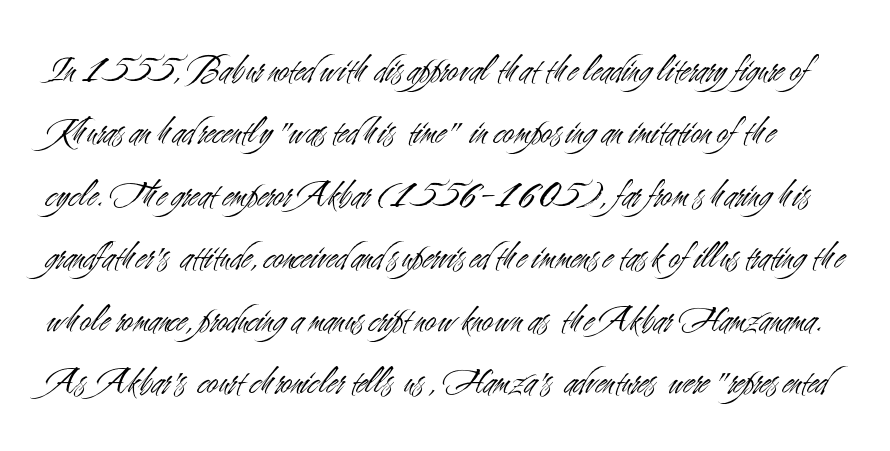
{"serif": "no", "bold": "no", "weight": "light", "width": "condensed", "stroke_contrast": "medium", "x_height": "small", "monospaced": "no", "underline": "no", "line_spacing": "normal", "line_spacing_ratio": 1.6, "letter_spacing": "normal", "letter_spacing_em": 0.0, "glyph_px": 39}
